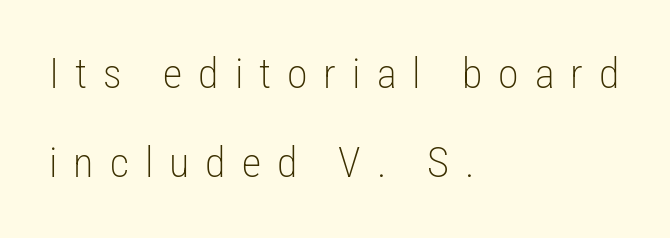
Note the varied advance widths — an 'i' is clearly narrower than an 'm'. Examine the stroke ends and you'll find no serifs. This sample is left-justified, so line endings fall wherever the words run out. Italic: no, the glyphs are upright roman. Only glyphs here, with clear space below each row. Horizontal bands of white between lines are thick stripes.
